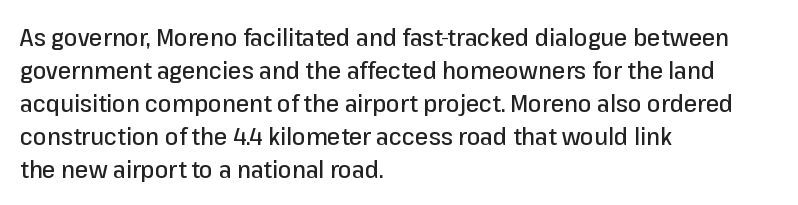
The type sits square on the baseline with zero lean. Students, observe: this is what conventionally led text looks like. Notice how the passage keeps a crisp vertical edge on the left only. Lines of text with bare space underneath.
